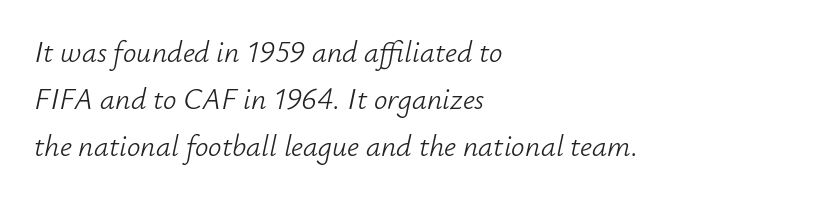
Q: Is the text bold? A: No.
Q: Is the text italic (slanted)? A: Yes, it leans right by about 12 degrees.
Q: Is the text underlined? A: No.
Q: How is the paragraph aligned? A: Left-aligned.
Q: Is the spacing between letters normal or unusually wide? A: Normal.
Q: Is the spacing between lines tight, normal or loose? A: Normal.
Q: Width (condensed, normal, or wide)? A: Normal.
Q: Stroke contrast? A: Low.
Q: x-height? A: Small.
Q: Monospaced? A: No.
